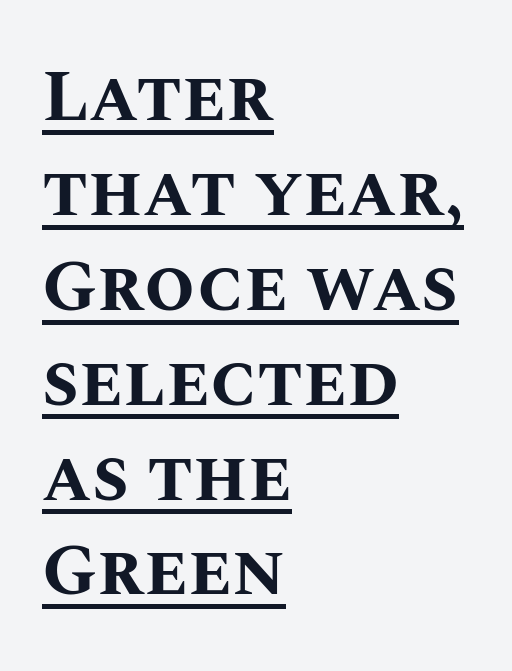
{"italic": "no", "bold": "yes", "weight": "bold", "width": "normal", "stroke_contrast": "medium", "x_height": "large", "monospaced": "no", "underline": "yes", "align": "left", "line_spacing": "normal", "line_spacing_ratio": 1.3, "letter_spacing": "normal", "letter_spacing_em": 0.0, "glyph_px": 73}
